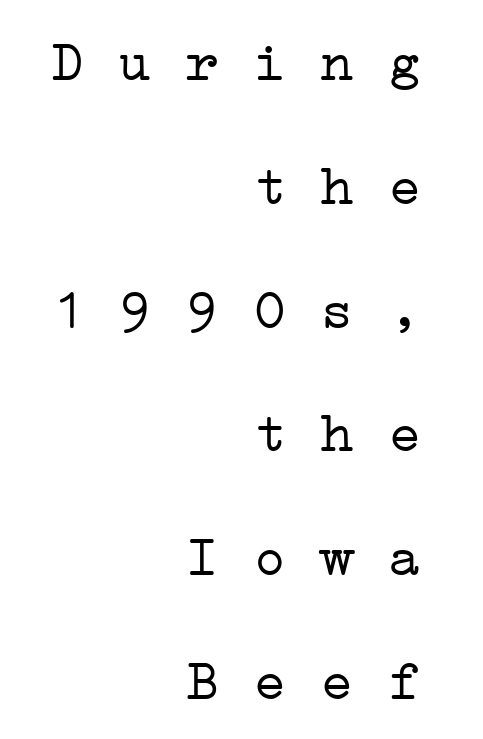
Does the copy run flush right? Yes — the right margin is perfectly even. Unbolded letterforms with no extra heft. Every character here occupies the same horizontal width, giving the sample a typewriter-like rhythm. Line spacing here is loose. Observe the serifs anchoring each vertical stroke in this sample. Caption: standard tracking, unaltered.
